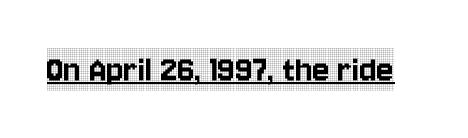
The image shows 40 px condensed serif type, upright; set normal letter spacing, underlined; a large x-height.
